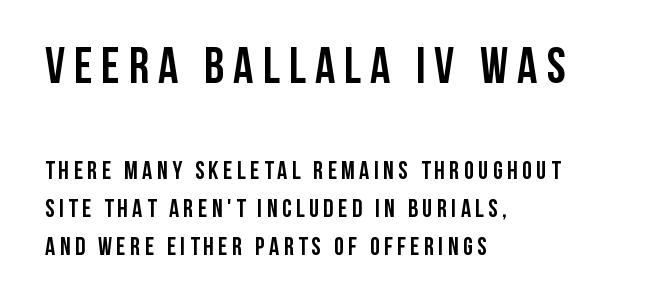
The image shows 50 px semibold, condensed sans-serif type, upright; set left-aligned, normal line spacing (1.51x), not underlined; the first (top) block is 2.0x larger; low stroke contrast and a large x-height.
